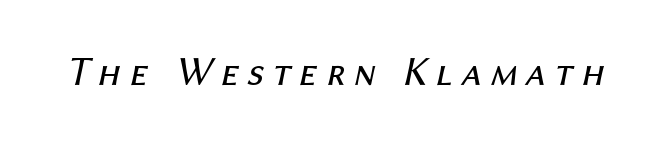
The image shows 41 px regular-weight type, italic (leaning right); set unusually wide letter spacing (+0.2 em), not underlined; medium stroke contrast and a medium x-height.
